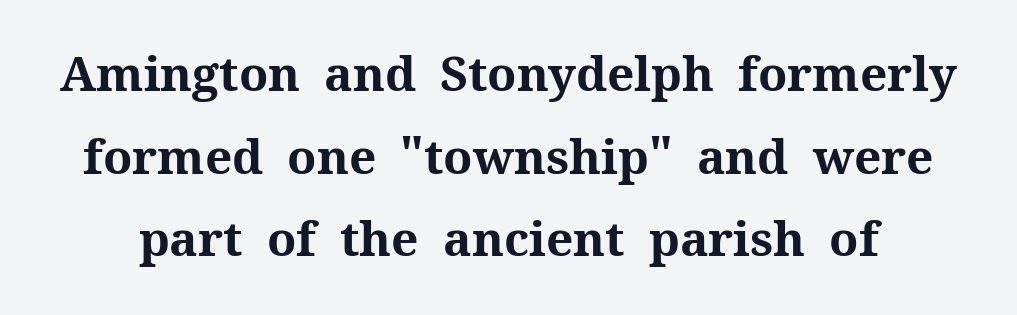
The image shows 48 px bold serif type, upright; set line spacing 1.72x, normal letter spacing, not underlined; medium stroke contrast and a medium x-height.
